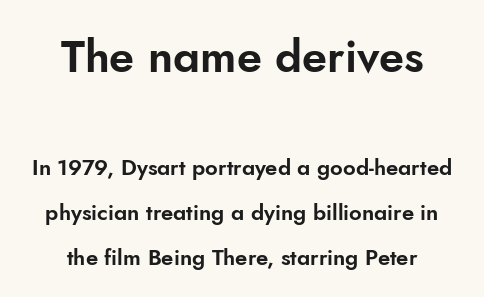
Q: Is the text italic (slanted)? A: No, it is upright.
Q: Is the typeface a serif or a sans-serif typeface? A: Sans-serif.
Q: Is the text underlined? A: No.
Q: How is the paragraph aligned? A: Centered.
Q: Is the spacing between letters normal or unusually wide? A: Normal.
Q: Is the spacing between lines tight, normal or loose? A: Loose.
Q: Which block of text is set in a larger size, the first (top) or the second (bottom)? A: The first (top) one.
Q: Width (condensed, normal, or wide)? A: Normal.
Q: Stroke contrast? A: Low.
Q: x-height? A: Small.
Q: Monospaced? A: No.
